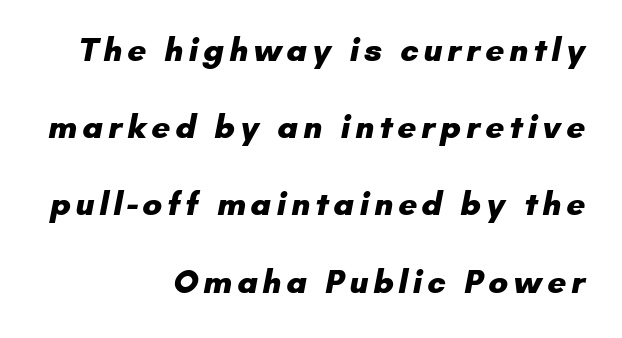
{"serif": "no", "bold": "yes", "weight": "heavy", "width": "normal", "stroke_contrast": "low", "x_height": "small", "monospaced": "no", "underline": "no", "align": "right", "line_spacing": "loose", "line_spacing_ratio": 2.34, "glyph_px": 33}
